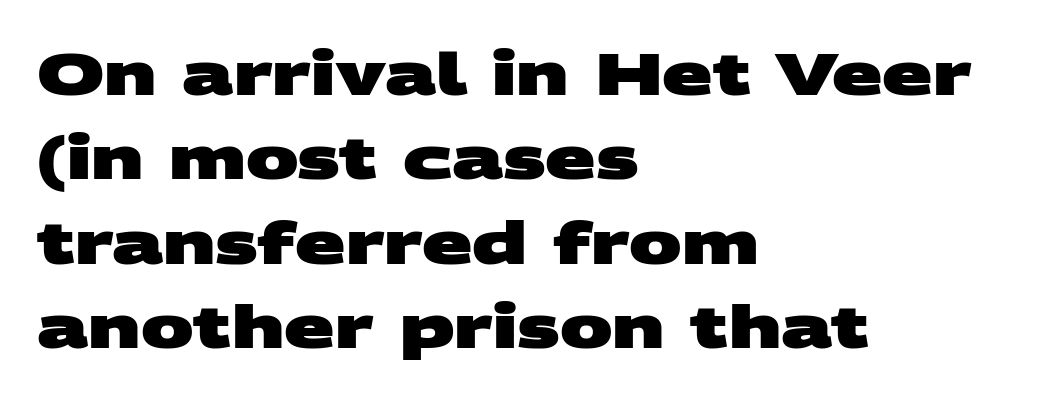
The image shows 59 px heavy, wide sans-serif type; set left-aligned, normal line spacing (1.43x), normal letter spacing, not underlined; medium stroke contrast and a large x-height.
